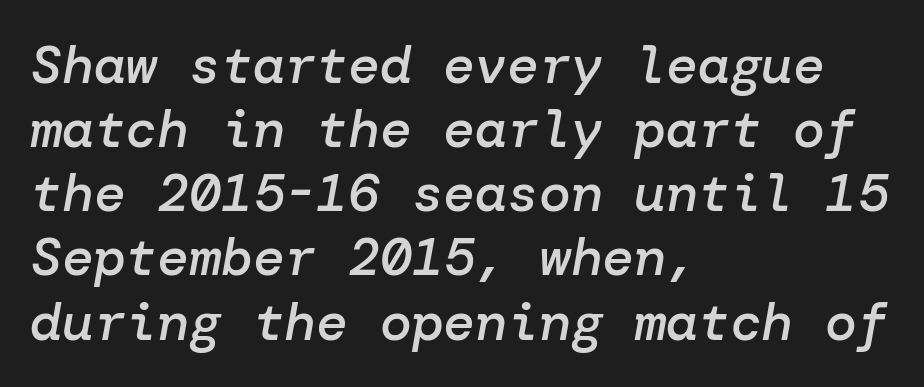
{"italic": "yes", "lean": "right", "slant_degrees": 10, "bold": "semi", "weight": "semibold", "width": "normal", "stroke_contrast": "low", "x_height": "medium", "underline": "no", "align": "left", "line_spacing_ratio": 1.21, "letter_spacing": "normal", "letter_spacing_em": 0.0, "glyph_px": 53}
